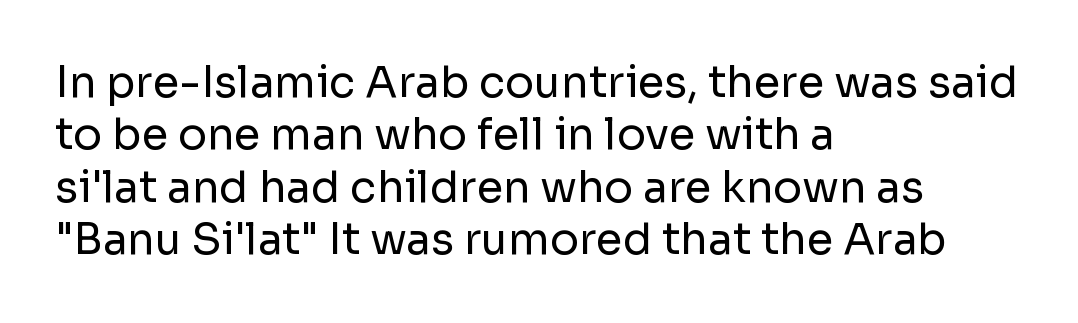
The image shows 43 px regular-weight sans-serif type, upright; set left-aligned, line spacing 1.22x, normal letter spacing, not underlined; low stroke contrast and a medium x-height.
